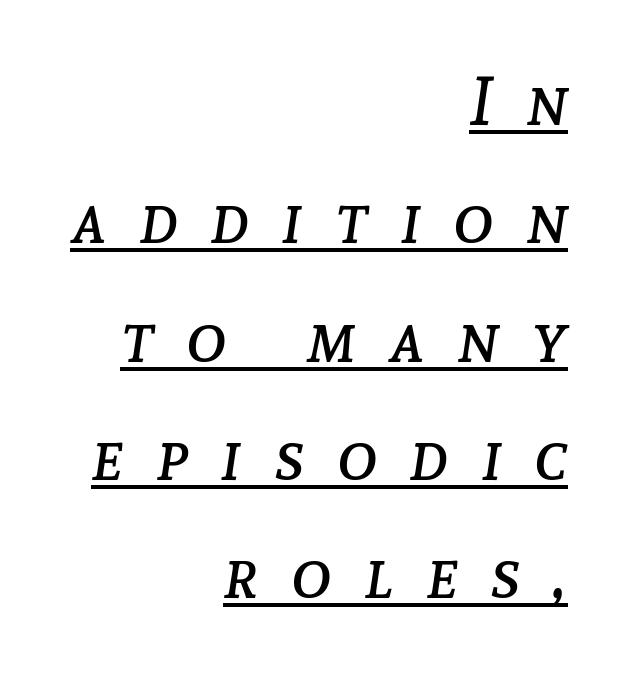
Q: Is the text bold? A: No.
Q: Is the text italic (slanted)? A: Yes, it leans right by about 8 degrees.
Q: Is the text underlined? A: Yes.
Q: How is the paragraph aligned? A: Right-aligned.
Q: Is the spacing between letters normal or unusually wide? A: Unusually wide.
Q: Width (condensed, normal, or wide)? A: Normal.
Q: Stroke contrast? A: Low.
Q: x-height? A: Medium.
Q: Monospaced? A: No.
